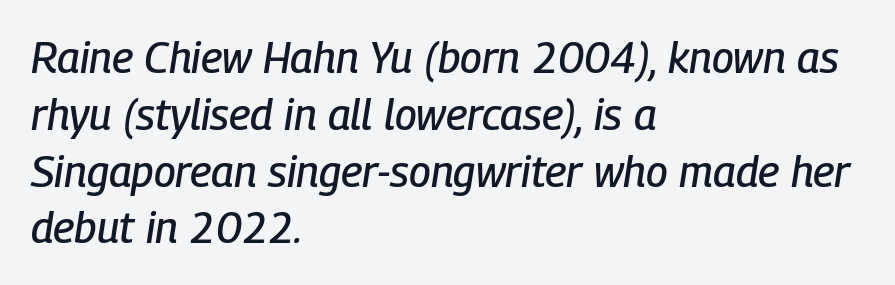
{"italic": "yes", "lean": "right", "slant_degrees": 9, "width": "condensed", "stroke_contrast": "low", "x_height": "medium", "monospaced": "no", "underline": "no", "align": "left", "line_spacing": "normal", "line_spacing_ratio": 1.32, "letter_spacing": "normal", "letter_spacing_em": 0.0, "glyph_px": 43}
